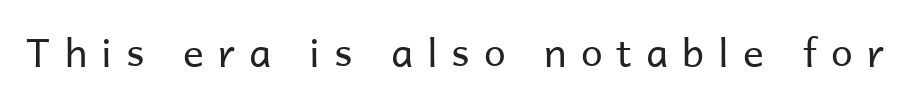
{"serif": "no", "italic": "no", "bold": "no", "weight": "regular", "width": "normal", "stroke_contrast": "low", "x_height": "medium", "monospaced": "no", "underline": "no", "letter_spacing": "wide", "letter_spacing_em": 0.36, "glyph_px": 39}
